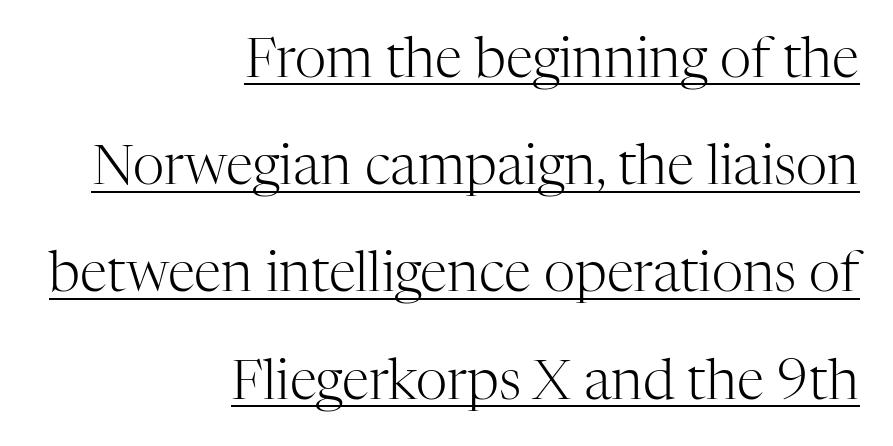
Somebody hit Ctrl+U on this one — the words are underlined. Is this a sans? No — the strokes have serifs. The leading is generous, giving the passage an open texture. Posture: vertical. Each letter keeps its own natural width here, so spacing adapts to shape. Does the copy run flush right? Yes — the right margin is perfectly even.
